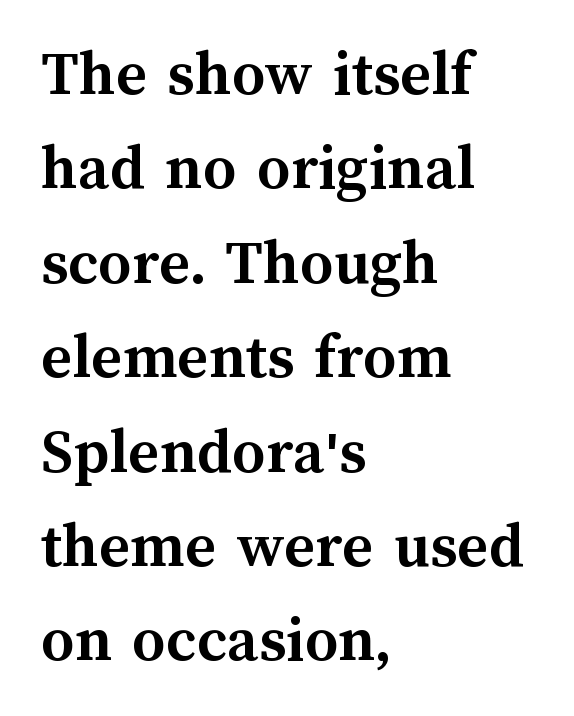
Q: Is the text bold? A: Yes.
Q: Is the text italic (slanted)? A: No, it is upright.
Q: Is the text underlined? A: No.
Q: How is the paragraph aligned? A: Left-aligned.
Q: Is the spacing between letters normal or unusually wide? A: Normal.
Q: Is the spacing between lines tight, normal or loose? A: Normal.
Q: Width (condensed, normal, or wide)? A: Normal.
Q: Stroke contrast? A: Medium.
Q: x-height? A: Medium.
Q: Monospaced? A: No.
